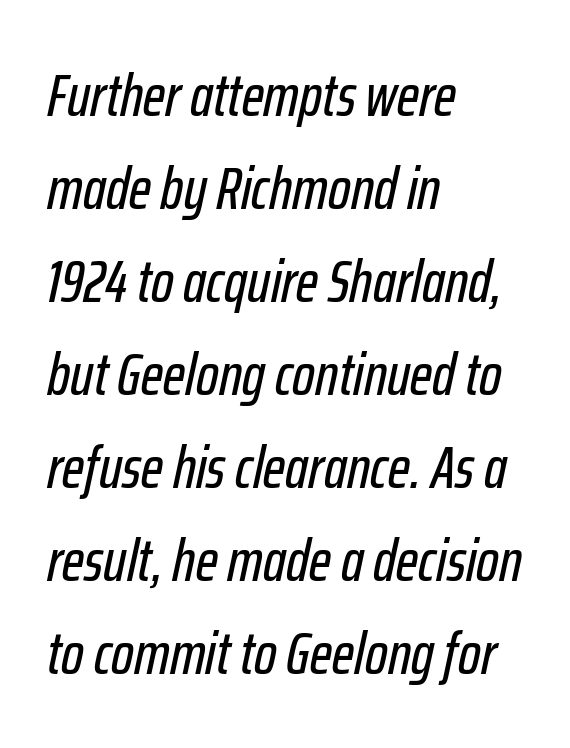
The tracking reads as untouched default to a designer's eye. The rendering applies a slant to the glyphs. Check under the words: just untouched page. Each letter keeps its own natural width here, so spacing adapts to shape.
